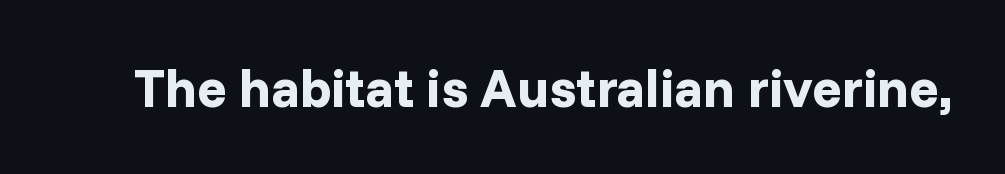
The image shows 54 px bold sans-serif type, upright; set normal letter spacing, not underlined; low stroke contrast and a medium x-height.
